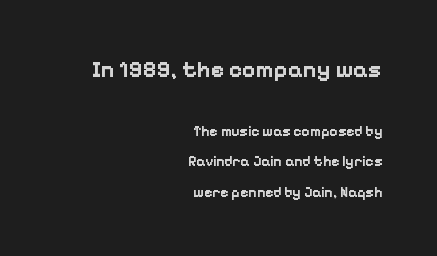
Q: Is the text bold? A: Yes.
Q: Is the text italic (slanted)? A: No, it is upright.
Q: Is the text underlined? A: No.
Q: How is the paragraph aligned? A: Right-aligned.
Q: Is the spacing between letters normal or unusually wide? A: Normal.
Q: Is the spacing between lines tight, normal or loose? A: Loose.
Q: Which block of text is set in a larger size, the first (top) or the second (bottom)? A: The first (top) one.
